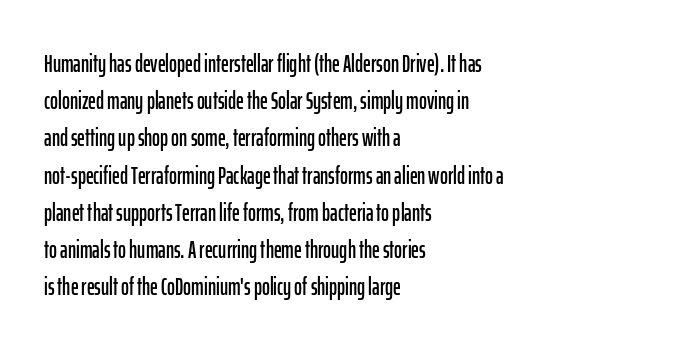
The image shows 24 px text type, upright; set left-aligned, normal line spacing (1.55x), normal letter spacing, not underlined.
